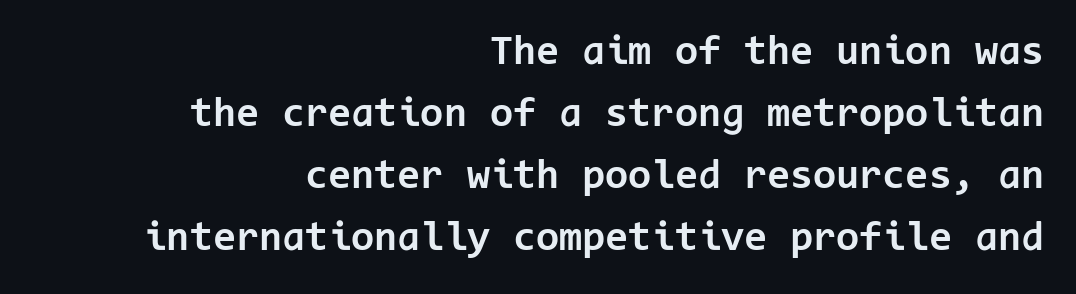
The image shows 42 px bold sans-serif type, upright, monospaced; set right-aligned, normal line spacing (1.48x), normal letter spacing, not underlined; low stroke contrast and a medium x-height.
